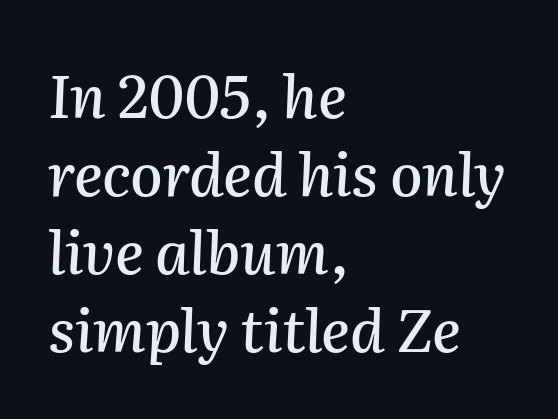
The image shows 59 px text type, italic (leaning right); set left-aligned, normal line spacing (1.32x), normal letter spacing, not underlined; medium stroke contrast and a medium x-height.
